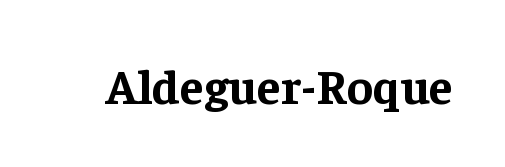
Does the type have serifs? Yes, each stem ends in a small foot. Looks like regular typesetting: each glyph gets only the width it needs. Honestly, the letter spacing is just normal — you wouldn't notice it. The specimen reads as upright at a glance. Emphasis by weight is at full strength: bold.
